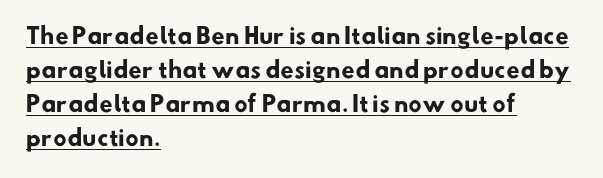
Q: Is the text bold? A: Yes.
Q: Is the text underlined? A: Yes.
Q: How is the paragraph aligned? A: Left-aligned.
Q: Is the spacing between letters normal or unusually wide? A: Normal.
Q: Is the spacing between lines tight, normal or loose? A: Normal.
